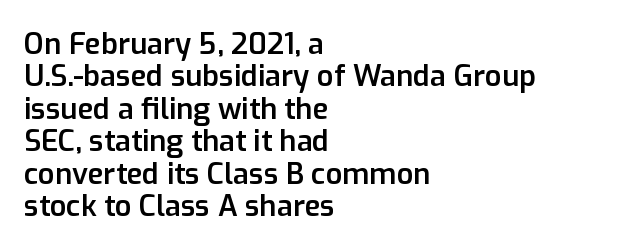
The image shows 29 px semibold sans-serif type, upright; set left-aligned, tight line spacing (1.12x), normal letter spacing, not underlined; low stroke contrast and a medium x-height.
